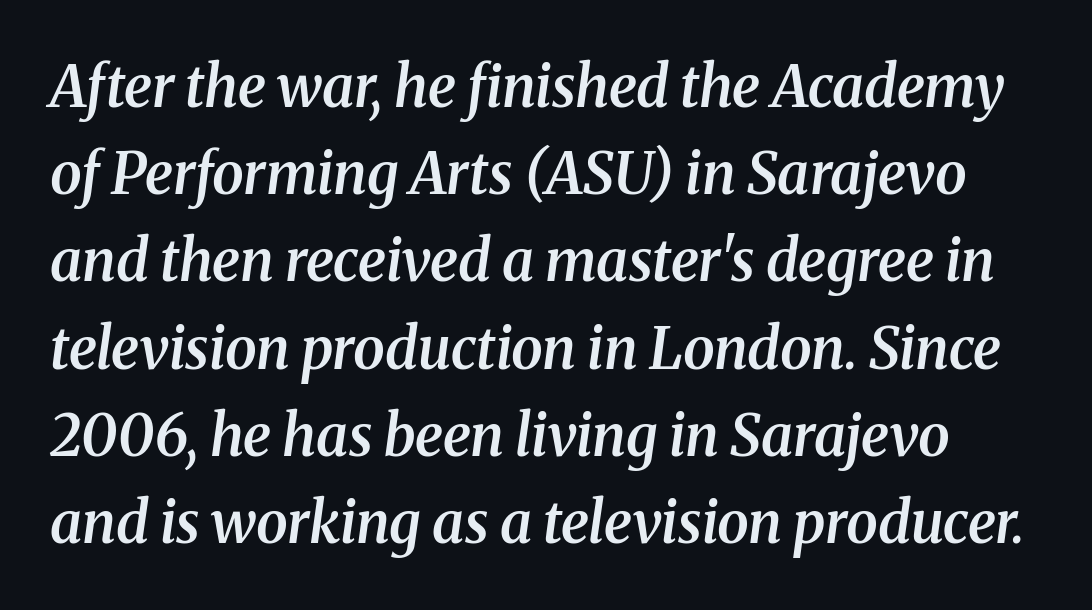
The image shows 57 px semibold serif type, italic (leaning right); set normal line spacing (1.53x), normal letter spacing, not underlined; medium stroke contrast and a medium x-height.
